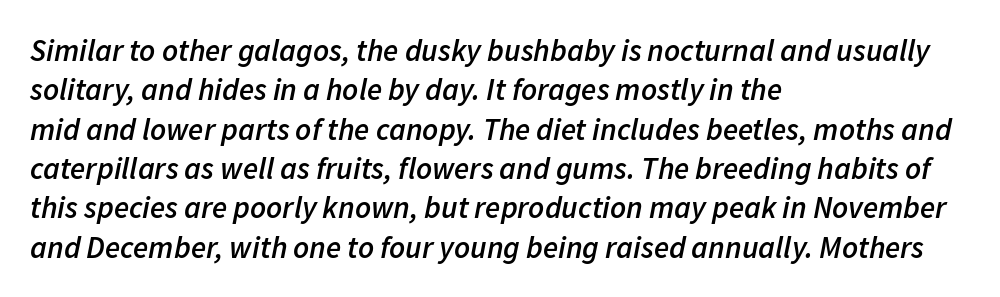
The image shows 31 px semibold type, italic (leaning right); set left-aligned, normal line spacing (1.27x), normal letter spacing, not underlined; low stroke contrast and a medium x-height.
